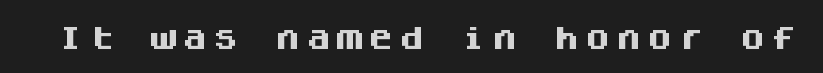
Q: Is the text bold? A: Yes.
Q: Is the text italic (slanted)? A: No, it is upright.
Q: Is the text underlined? A: No.
Q: Is the spacing between letters normal or unusually wide? A: Unusually wide.
